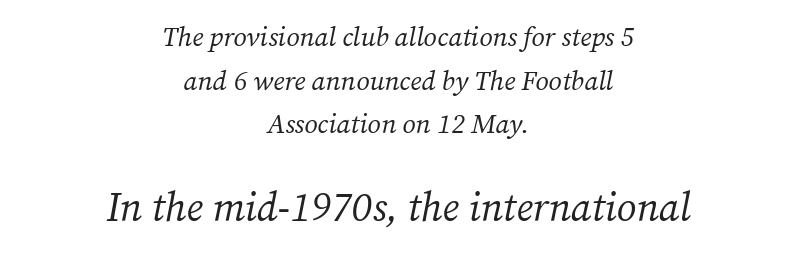
The image shows 40 px regular-weight serif type, italic (leaning right); set centered, normal line spacing (1.62x), normal letter spacing, not underlined; the second (bottom) block is 1.48x larger; medium stroke contrast and a medium x-height.
